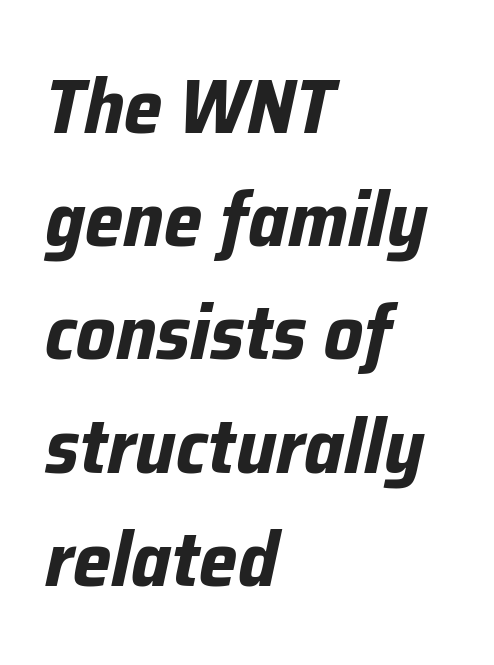
The image shows 77 px bold type, italic (leaning right); set left-aligned, normal line spacing (1.47x), normal letter spacing, not underlined; low stroke contrast and a medium x-height.
